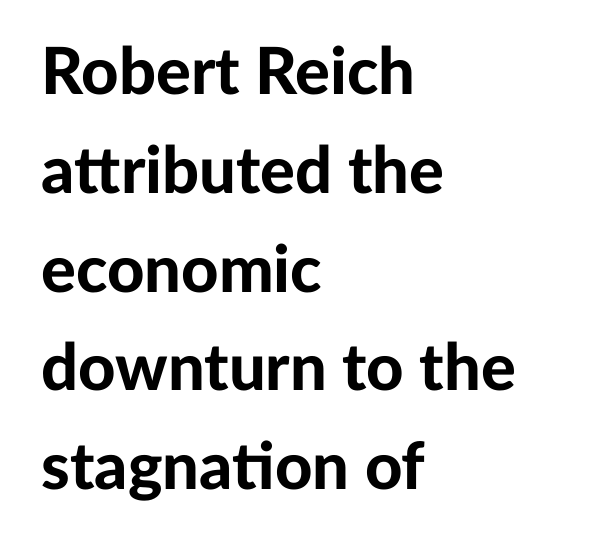
This sample keeps an unexceptional amount of space between lines. Plain, unruled lines of type. These lines were composed using upright roman letters. One-word summary of the alignment: left. A typesetter would call this proportional, since set widths differ per character. Is this a sans? Yes — the strokes have no serifs.
